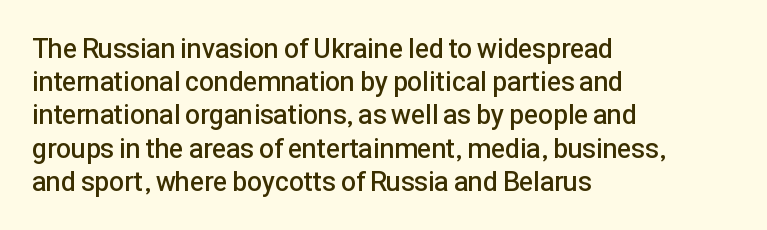
Short and long lines alike share a common starting point at left. The axis of the letterforms is exactly vertical. Plain, unruled lines of type. Caption: semibold face, moderately heavy strokes. How are the letters spaced? Ordinarily, with no added tracking.
